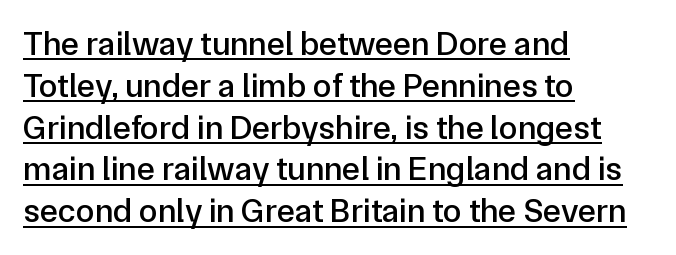
The image shows 34 px sans-serif type, upright; set left-aligned, line spacing 1.23x, normal letter spacing, underlined; low stroke contrast and a medium x-height.
